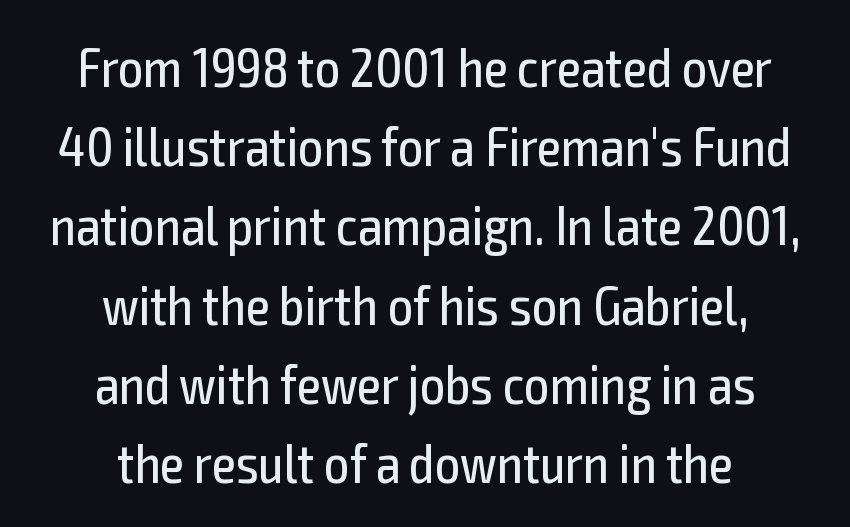
Q: Is the text bold? A: No.
Q: Is the text italic (slanted)? A: No, it is upright.
Q: Is the typeface a serif or a sans-serif typeface? A: Sans-serif.
Q: Is the text underlined? A: No.
Q: How is the paragraph aligned? A: Centered.
Q: Is the spacing between letters normal or unusually wide? A: Normal.
Q: Is the spacing between lines tight, normal or loose? A: Normal.
Q: Width (condensed, normal, or wide)? A: Condensed.
Q: x-height? A: Medium.
Q: Monospaced? A: No.
